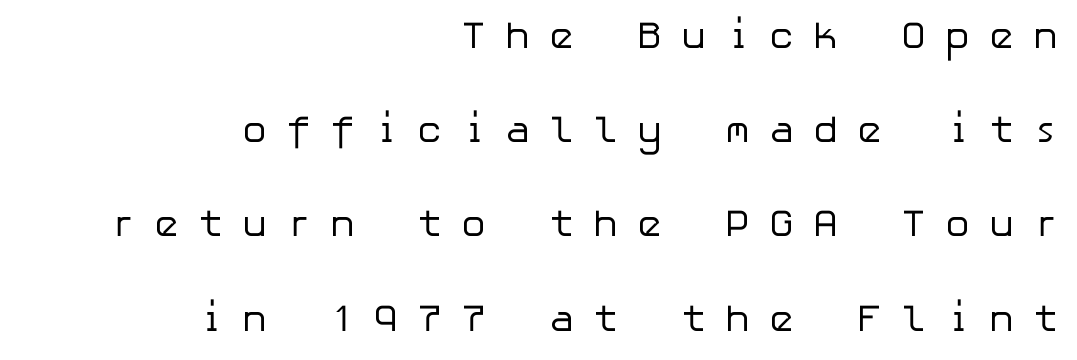
Caption: multi-line text, flush right, ragged left. This is not heavy type; no bold has been used. You could fit nearly another row in the gap between these rows. Serifs: no, the terminals of the letterforms are clean. Upright lettering throughout.
